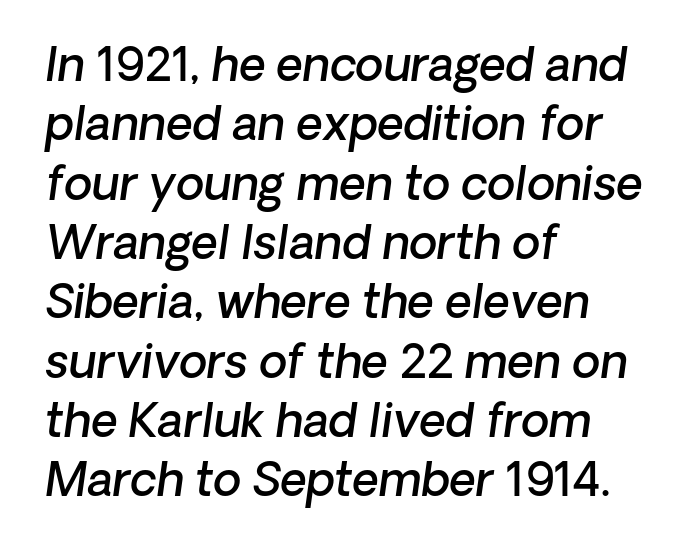
The image shows 46 px semibold sans-serif type; set left-aligned, normal line spacing (1.29x), normal letter spacing, not underlined; low stroke contrast and a medium x-height.
